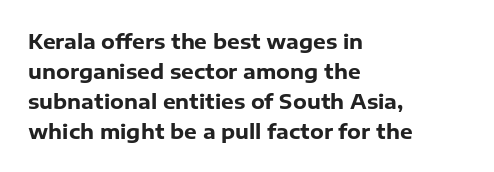
Q: Is the text bold? A: Yes.
Q: Is the text italic (slanted)? A: No, it is upright.
Q: Is the text underlined? A: No.
Q: How is the paragraph aligned? A: Left-aligned.
Q: Is the spacing between letters normal or unusually wide? A: Normal.
Q: Is the spacing between lines tight, normal or loose? A: Normal.
